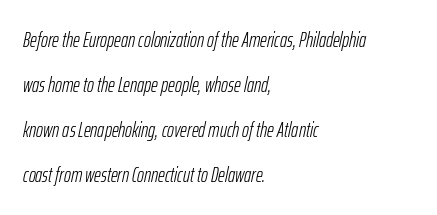
The image shows 21 px text type, italic (leaning right); set left-aligned, loose line spacing (2.14x), normal letter spacing, not underlined.
